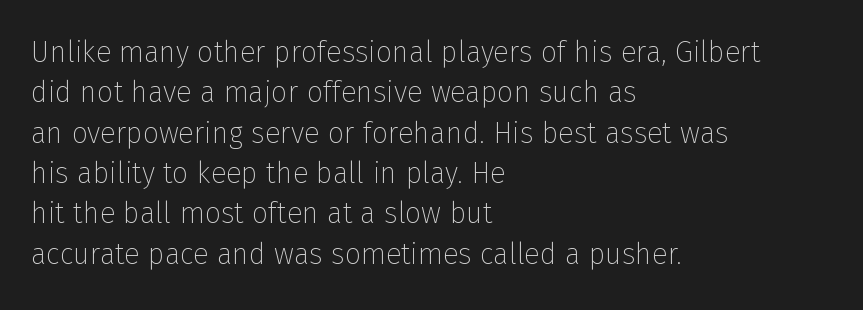
Q: Is the text bold? A: No.
Q: Is the text italic (slanted)? A: No, it is upright.
Q: Is the typeface a serif or a sans-serif typeface? A: Sans-serif.
Q: Is the text underlined? A: No.
Q: How is the paragraph aligned? A: Left-aligned.
Q: Is the spacing between letters normal or unusually wide? A: Normal.
Q: Is the spacing between lines tight, normal or loose? A: Normal.
Q: Width (condensed, normal, or wide)? A: Normal.
Q: Stroke contrast? A: Low.
Q: x-height? A: Medium.
Q: Monospaced? A: No.
